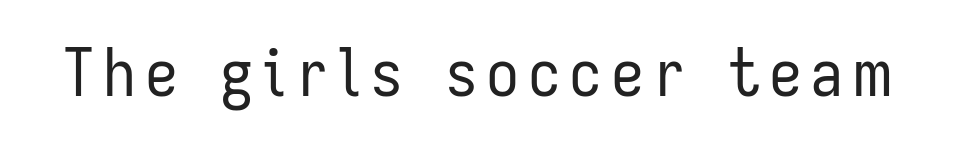
The image shows 66 px regular-weight, condensed sans-serif type, upright; set not underlined; low stroke contrast and a medium x-height.
